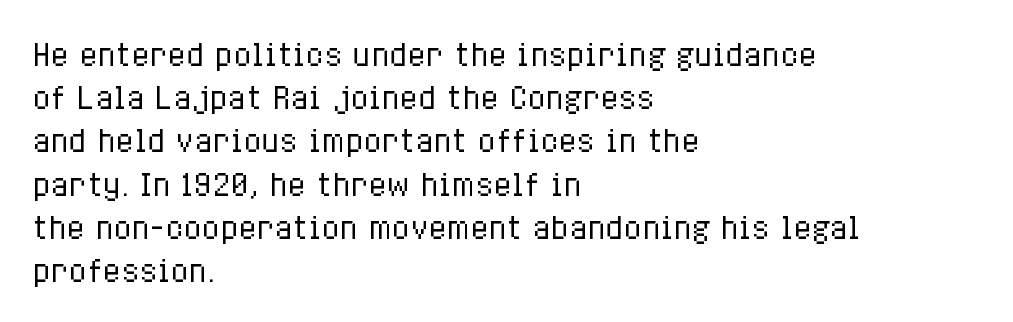
No chunkiness to these letters — they're not bold. The line texture is even and compact thanks to regular tracking. The area under the type is left untouched. The passage shown is typed in a proportional face where columns would drift. The lines sit at an ordinary, default distance from one another. Do the letters lean? They stand straight.
